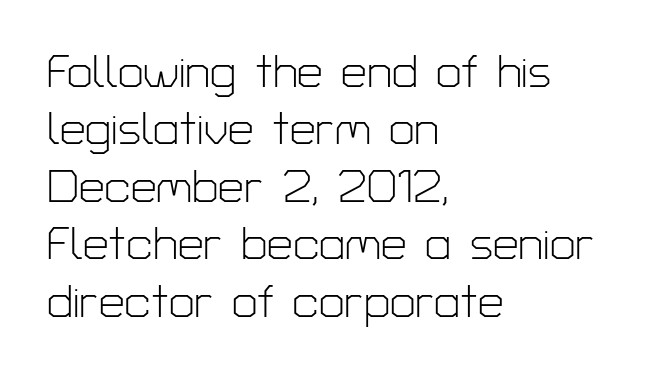
Q: Is the text bold? A: No.
Q: Is the text italic (slanted)? A: No, it is upright.
Q: Is the typeface a serif or a sans-serif typeface? A: Sans-serif.
Q: Is the text underlined? A: No.
Q: How is the paragraph aligned? A: Left-aligned.
Q: Is the spacing between letters normal or unusually wide? A: Normal.
Q: Is the spacing between lines tight, normal or loose? A: Normal.
Q: Width (condensed, normal, or wide)? A: Normal.
Q: Stroke contrast? A: Low.
Q: x-height? A: Medium.
Q: Monospaced? A: No.
